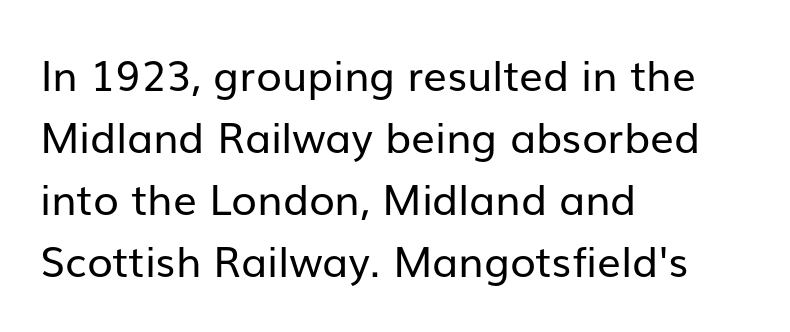
The image shows 42 px regular-weight sans-serif type, upright; set left-aligned, normal line spacing (1.48x), normal letter spacing, not underlined; low stroke contrast and a medium x-height.
